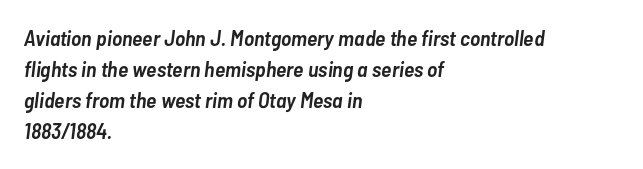
Q: Is the text bold? A: Semi-bold.
Q: Is the text italic (slanted)? A: Yes, it leans right by about 7 degrees.
Q: Is the text underlined? A: No.
Q: How is the paragraph aligned? A: Left-aligned.
Q: Is the spacing between letters normal or unusually wide? A: Normal.
Q: Is the spacing between lines tight, normal or loose? A: Normal.
